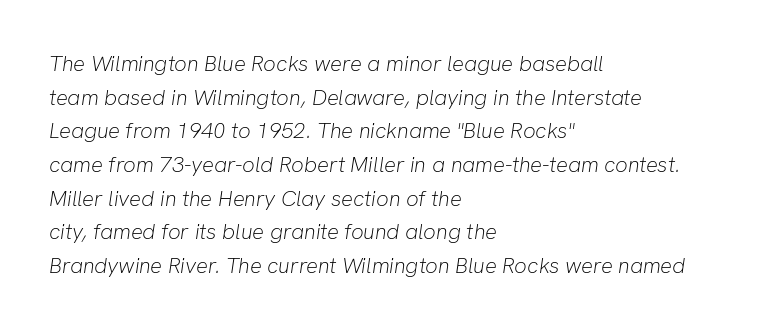
Q: Is the text bold? A: No.
Q: Is the text italic (slanted)? A: Yes, it leans right by about 8 degrees.
Q: Is the text underlined? A: No.
Q: How is the paragraph aligned? A: Left-aligned.
Q: Is the spacing between letters normal or unusually wide? A: Normal.
Q: Is the spacing between lines tight, normal or loose? A: Normal.
